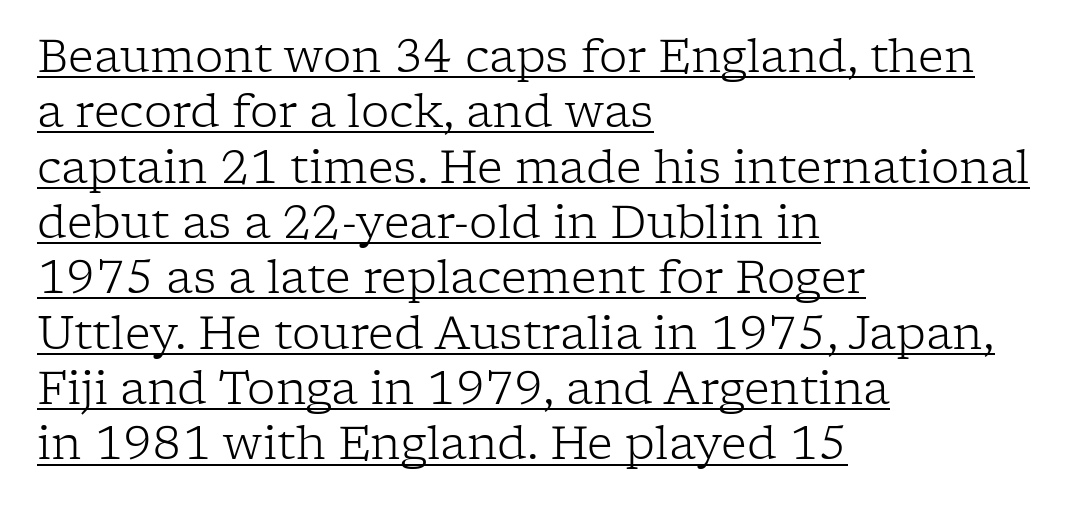
Weight: not bold — regular or lighter. A typesetter would call this proportional, since set widths differ per character. Underline: present. Is the block centered? No — it sits flush against the left margin.
